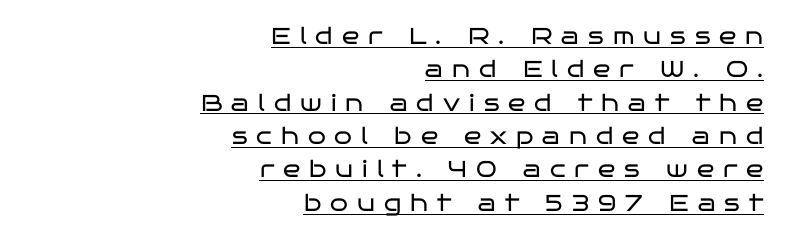
Line spacing here is normal. The axis of the letterforms is exactly vertical. Alignment: flush right. No chunkiness to these letters — they're not bold.
